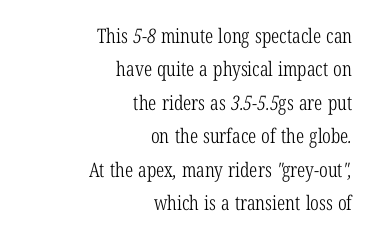
Glyph-to-glyph distance matches everyday printed text. The lines in this sample share a right terminus and differ only in where they begin. Stem width sits at or under what a default text font uses. Decoration check: the copy has no underline. Summary of vertical rhythm: regular, with standard interline spacing.
